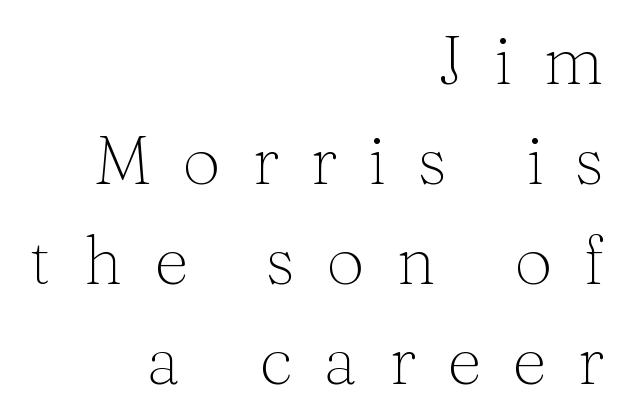
The image shows 68 px thin serif type, upright; set right-aligned, normal line spacing (1.47x), unusually wide letter spacing (+0.46 em), not underlined; medium stroke contrast and a medium x-height.
